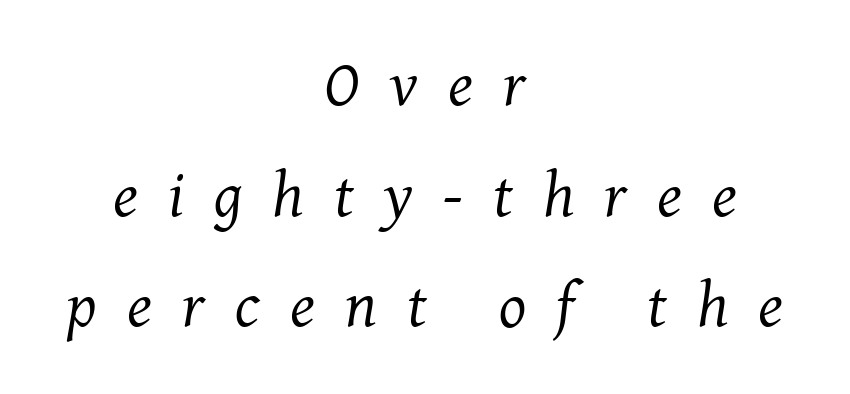
Q: Is the text bold? A: No.
Q: Is the text italic (slanted)? A: Yes, it leans right by about 7 degrees.
Q: Is the typeface a serif or a sans-serif typeface? A: Serif.
Q: Is the text underlined? A: No.
Q: How is the paragraph aligned? A: Centered.
Q: Is the spacing between letters normal or unusually wide? A: Unusually wide.
Q: Width (condensed, normal, or wide)? A: Normal.
Q: Stroke contrast? A: Medium.
Q: x-height? A: Medium.
Q: Monospaced? A: No.
